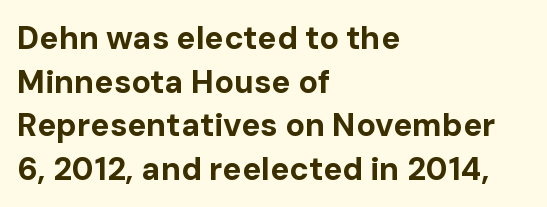
Look at the stroke-to-counter ratio: heavy, a bold. If you drew a line through each stem, it would be perfectly vertical. The space between consecutive lines is moderate. Honestly, the letter spacing is just normal — you wouldn't notice it.
